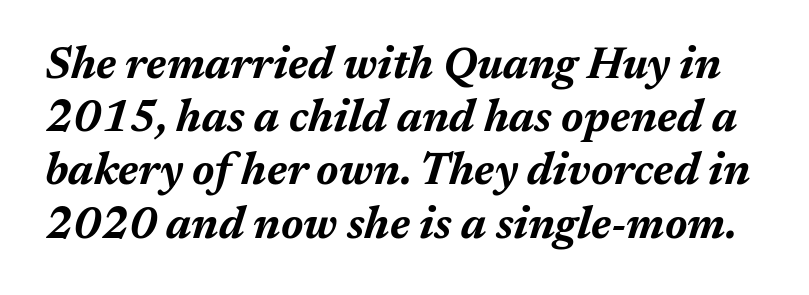
{"italic": "yes", "lean": "right", "slant_degrees": 17, "bold": "yes", "weight": "bold", "width": "normal", "stroke_contrast": "medium", "x_height": "medium", "monospaced": "no", "underline": "no", "line_spacing_ratio": 1.21, "letter_spacing": "normal", "letter_spacing_em": 0.0, "glyph_px": 44}
